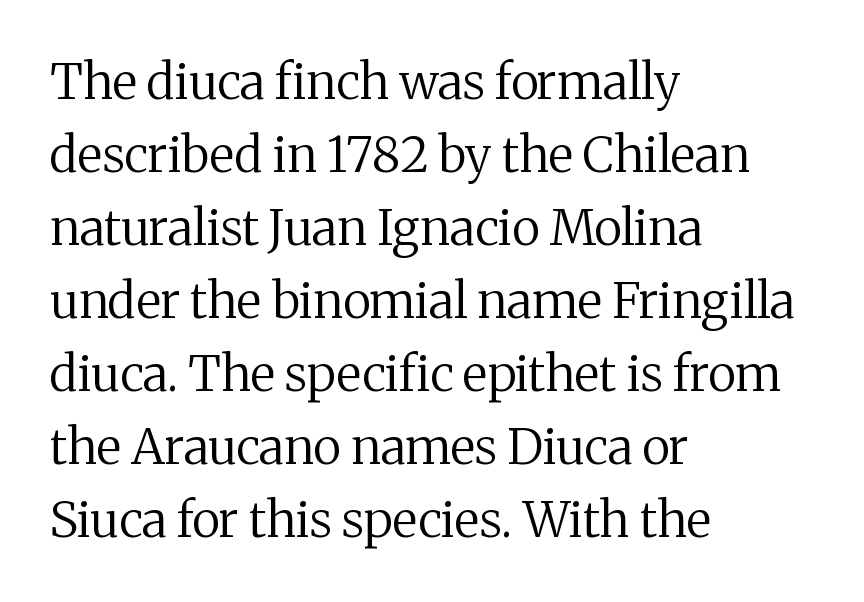
Q: Is the text bold? A: No.
Q: Is the text italic (slanted)? A: No, it is upright.
Q: Is the typeface a serif or a sans-serif typeface? A: Serif.
Q: Is the text underlined? A: No.
Q: How is the paragraph aligned? A: Left-aligned.
Q: Is the spacing between letters normal or unusually wide? A: Normal.
Q: Is the spacing between lines tight, normal or loose? A: Normal.
Q: Width (condensed, normal, or wide)? A: Normal.
Q: Stroke contrast? A: Medium.
Q: x-height? A: Medium.
Q: Monospaced? A: No.
